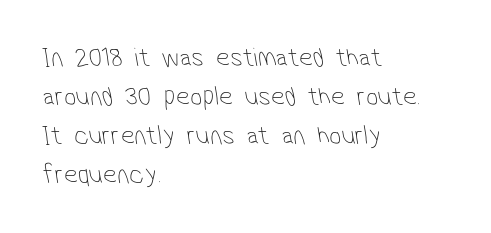
The image shows 27 px text type; set left-aligned, normal line spacing (1.44x), normal letter spacing, not underlined.
